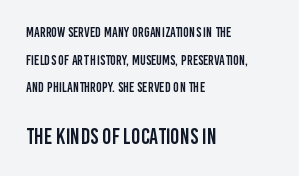
The typesetter chose a ragged-right arrangement here. This sample uses an upright cut, with every glyph sitting square on the baseline. Successive baselines arrive slowly, with a big drop between each. Students, note that the glyphs here touch the page at normal intervals. Of the two passages, the one underneath uses the larger point size. This rendering features lettering with no underline.
